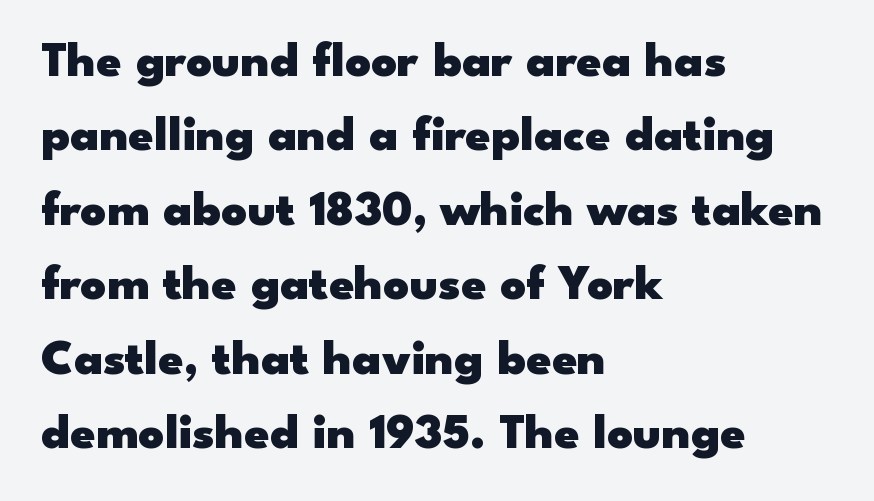
Q: Is the text bold? A: Yes.
Q: Is the text italic (slanted)? A: No, it is upright.
Q: Is the typeface a serif or a sans-serif typeface? A: Sans-serif.
Q: Is the text underlined? A: No.
Q: How is the paragraph aligned? A: Left-aligned.
Q: Is the spacing between letters normal or unusually wide? A: Normal.
Q: Is the spacing between lines tight, normal or loose? A: Normal.
Q: Width (condensed, normal, or wide)? A: Wide.
Q: Stroke contrast? A: Low.
Q: x-height? A: Small.
Q: Monospaced? A: No.
